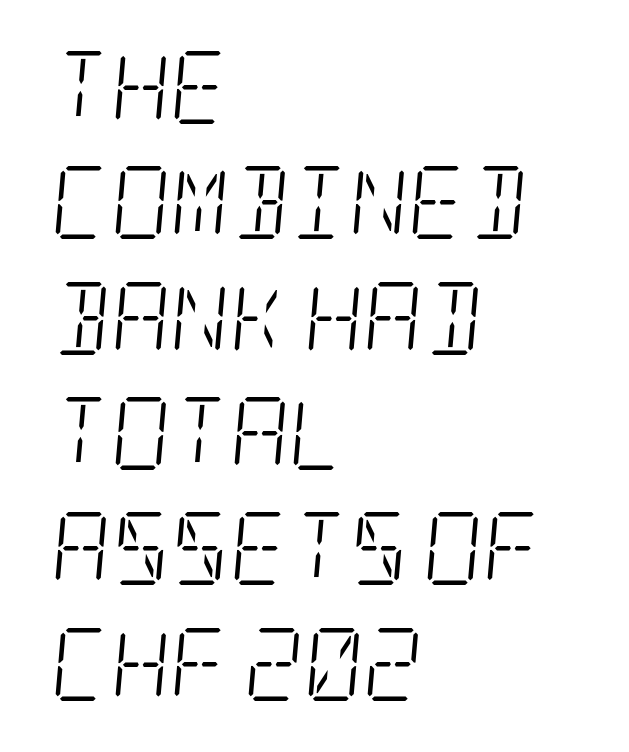
{"serif": "yes", "italic": "yes", "lean": "right", "slant_degrees": 5, "bold": "no", "weight": "light", "width": "condensed", "stroke_contrast": "low", "x_height": "large", "underline": "no", "align": "left", "line_spacing": "normal", "line_spacing_ratio": 1.58, "letter_spacing": "normal", "letter_spacing_em": 0.0, "glyph_px": 73}
